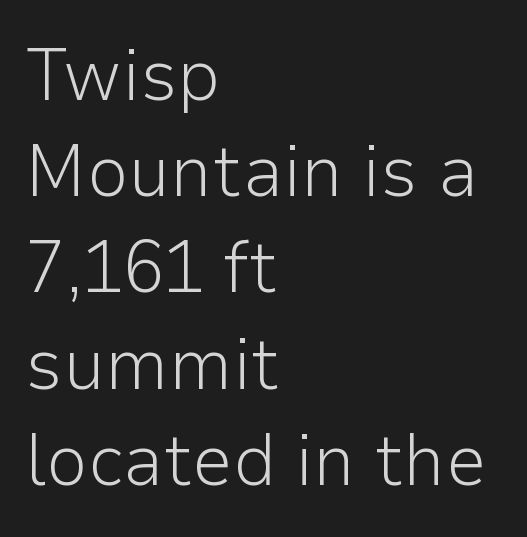
Regarding leading, the lines here are spaced in the standard way. Is the letter spacing exaggerated? No — it looks like the ordinary default. The rendering uses natural spacing where letterforms have individual widths. The ragged edge is on the right, which tells us the setting is flush left.
